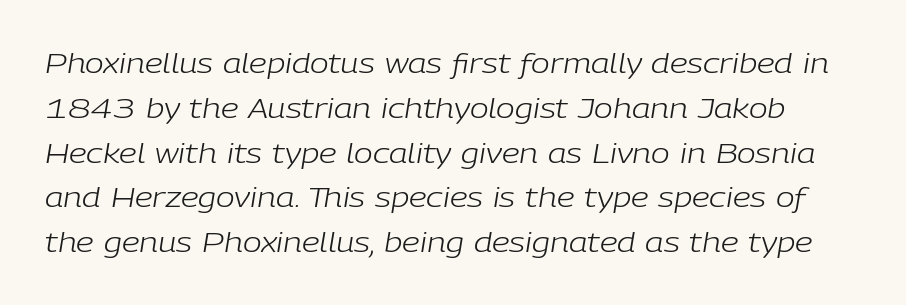
The letters are slanted; this is an italic face. Note the varied advance widths — an 'i' is clearly narrower than an 'm'. The gap between lines stays unmarked. A quiet, ordinary-to-light weight characterises the typeface.
